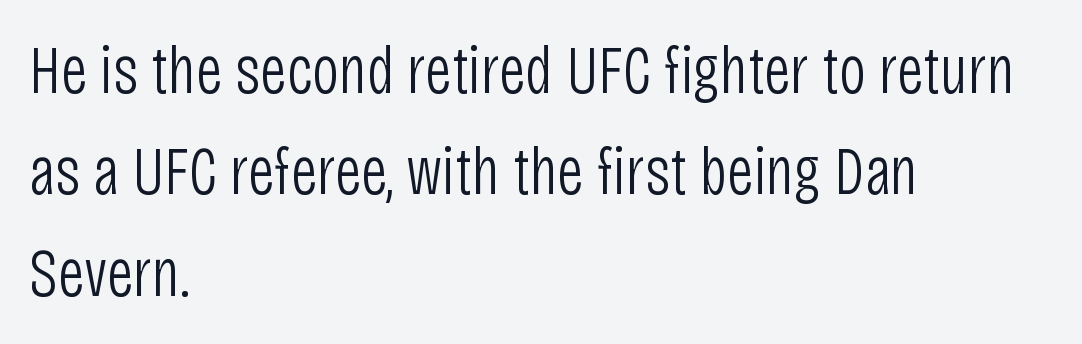
Is this a fixed-width face? No — the glyphs have proportional, varying widths. I'd call this a sans setting — the letters go barefoot. Typeset ragged right — the left edge is the straight one. The letters stand upright; this is a roman face. This block has exactly the height ordinary leading produces.
